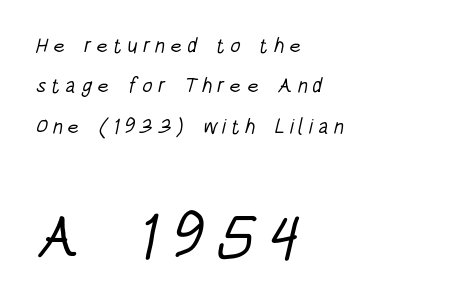
Q: Is the text bold? A: No.
Q: Is the typeface a serif or a sans-serif typeface? A: Sans-serif.
Q: Is the text underlined? A: No.
Q: How is the paragraph aligned? A: Left-aligned.
Q: Is the spacing between letters normal or unusually wide? A: Unusually wide.
Q: Is the spacing between lines tight, normal or loose? A: Loose.
Q: Which block of text is set in a larger size, the first (top) or the second (bottom)? A: The second (bottom) one.
Q: Width (condensed, normal, or wide)? A: Condensed.
Q: Stroke contrast? A: Low.
Q: x-height? A: Large.
Q: Monospaced? A: No.
